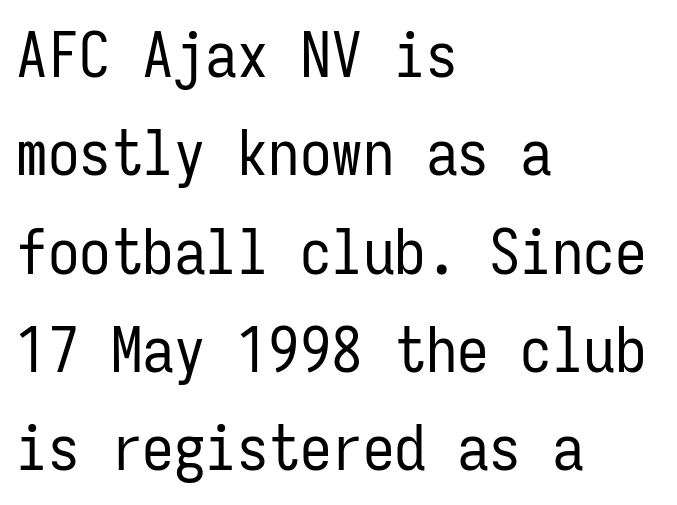
{"serif": "no", "italic": "no", "bold": "no", "weight": "regular", "width": "condensed", "stroke_contrast": "low", "x_height": "medium", "monospaced": "yes", "underline": "no", "align": "left", "line_spacing": "normal", "line_spacing_ratio": 1.56, "letter_spacing": "normal", "letter_spacing_em": 0.0, "glyph_px": 63}
